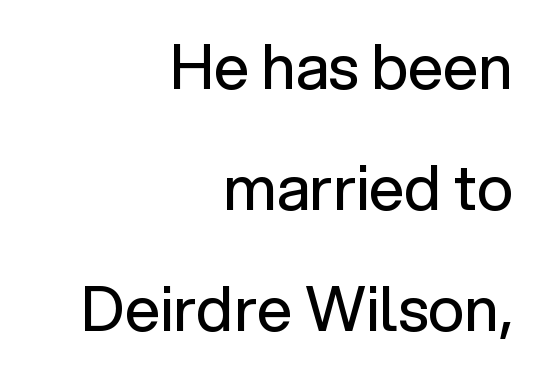
Q: Is the text bold? A: No.
Q: Is the text italic (slanted)? A: No, it is upright.
Q: Is the typeface a serif or a sans-serif typeface? A: Sans-serif.
Q: Is the text underlined? A: No.
Q: How is the paragraph aligned? A: Right-aligned.
Q: Is the spacing between letters normal or unusually wide? A: Normal.
Q: Is the spacing between lines tight, normal or loose? A: Loose.
Q: Width (condensed, normal, or wide)? A: Normal.
Q: Stroke contrast? A: Low.
Q: x-height? A: Medium.
Q: Monospaced? A: No.
